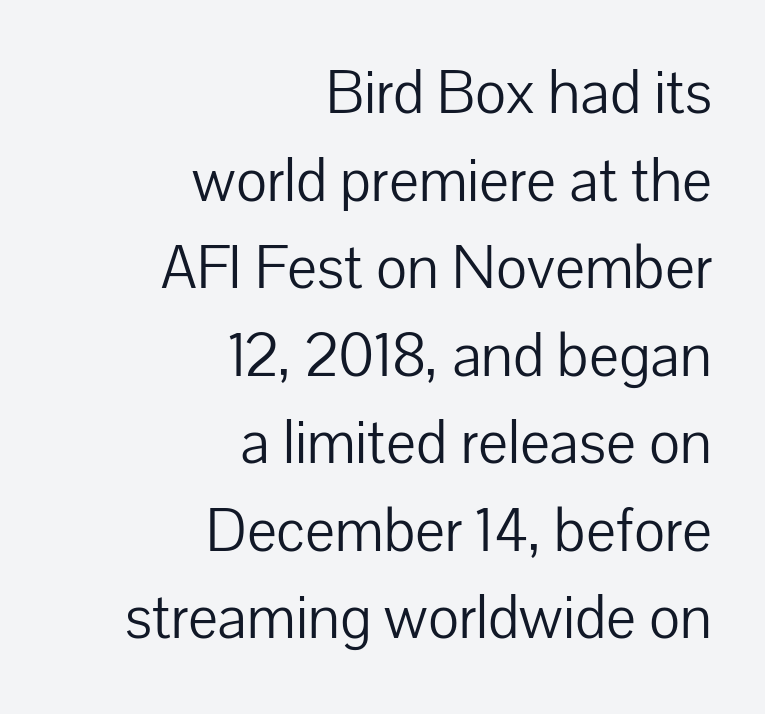
{"serif": "no", "italic": "no", "bold": "no", "weight": "light", "width": "normal", "stroke_contrast": "low", "x_height": "medium", "monospaced": "no", "underline": "no", "align": "right", "line_spacing": "normal", "line_spacing_ratio": 1.39, "letter_spacing": "normal", "letter_spacing_em": 0.0, "glyph_px": 63}
